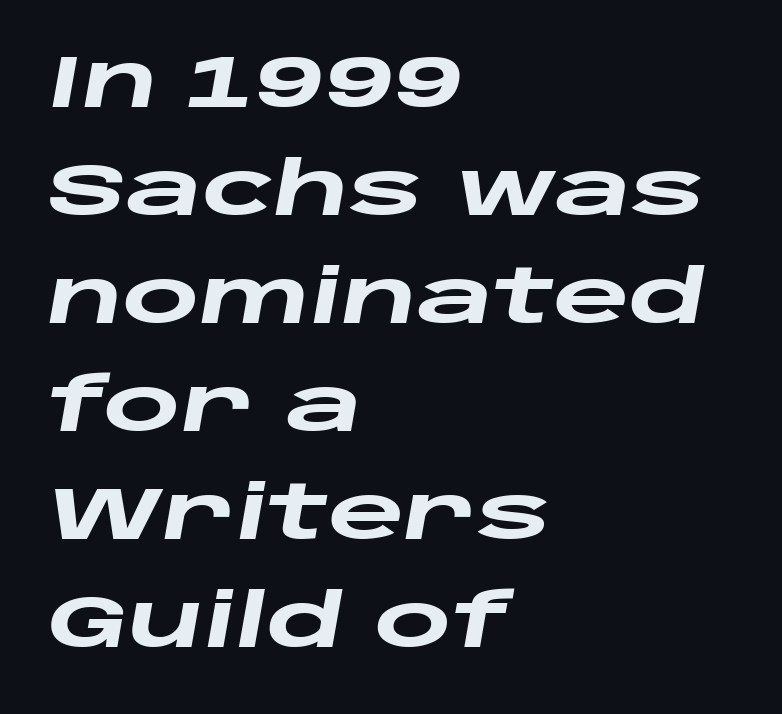
{"italic": "yes", "lean": "right", "slant_degrees": 10, "bold": "yes", "weight": "heavy", "width": "wide", "stroke_contrast": "low", "x_height": "large", "monospaced": "no", "underline": "no", "align": "left", "line_spacing": "normal", "line_spacing_ratio": 1.46, "letter_spacing": "normal", "letter_spacing_em": 0.0, "glyph_px": 74}
